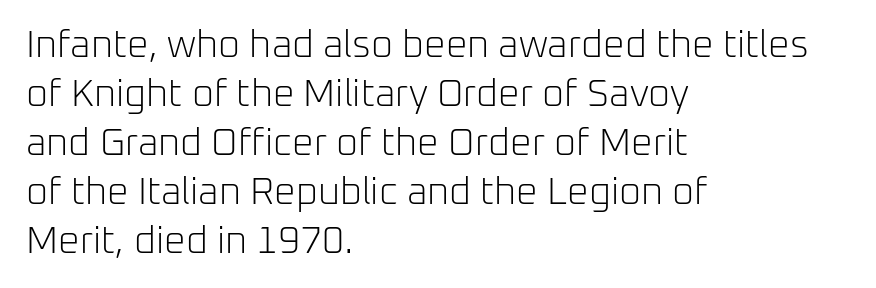
The image shows 38 px light sans-serif type, upright; set left-aligned, normal line spacing (1.29x), normal letter spacing, not underlined; low stroke contrast and a medium x-height.
